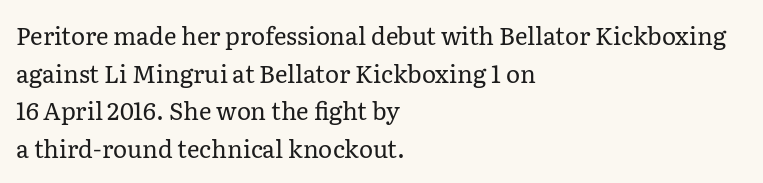
{"italic": "no", "bold": "no", "underline": "no", "align": "left", "line_spacing": "normal", "line_spacing_ratio": 1.57, "letter_spacing": "normal", "letter_spacing_em": 0.0, "glyph_px": 24}
